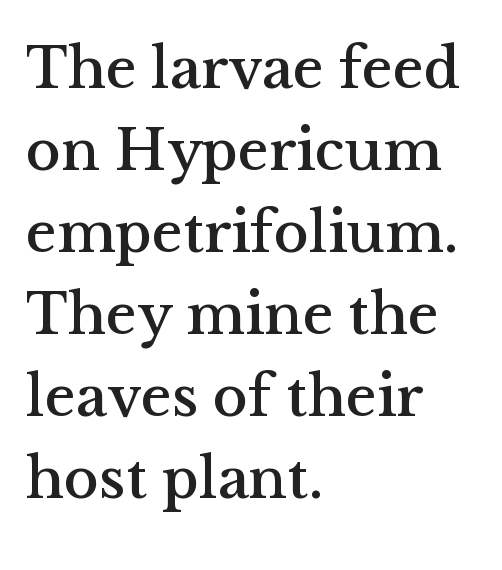
Q: Is the text italic (slanted)? A: No, it is upright.
Q: Is the typeface a serif or a sans-serif typeface? A: Serif.
Q: Is the text underlined? A: No.
Q: How is the paragraph aligned? A: Left-aligned.
Q: Is the spacing between letters normal or unusually wide? A: Normal.
Q: Is the spacing between lines tight, normal or loose? A: Normal.
Q: Width (condensed, normal, or wide)? A: Normal.
Q: Stroke contrast? A: Medium.
Q: x-height? A: Medium.
Q: Monospaced? A: No.
